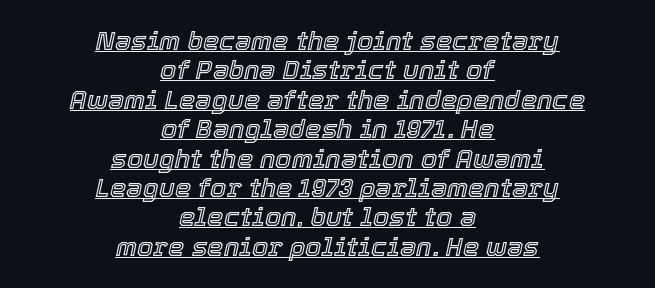
{"italic": "yes", "lean": "right", "slant_degrees": 12, "underline": "yes", "align": "center", "line_spacing": "tight", "line_spacing_ratio": 1.13, "letter_spacing": "normal", "letter_spacing_em": 0.0, "glyph_px": 26}
